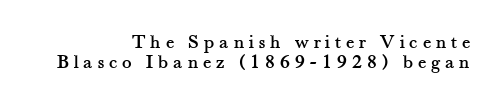
The axis of the letterforms is exactly vertical. Descender tails drop into unmarked territory. Spacing between characters has been opened up far beyond the box default. Every row of glyphs terminates at an identical x-position on the right. Does the leading feel generous? Not at all — it's pinched.
